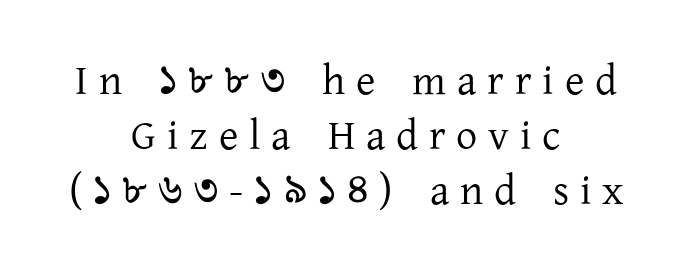
{"serif": "yes", "italic": "no", "bold": "no", "weight": "regular", "width": "normal", "stroke_contrast": "low", "x_height": "medium", "monospaced": "no", "underline": "no", "align": "center", "line_spacing": "normal", "line_spacing_ratio": 1.31, "letter_spacing": "wide", "letter_spacing_em": 0.26, "glyph_px": 42}
